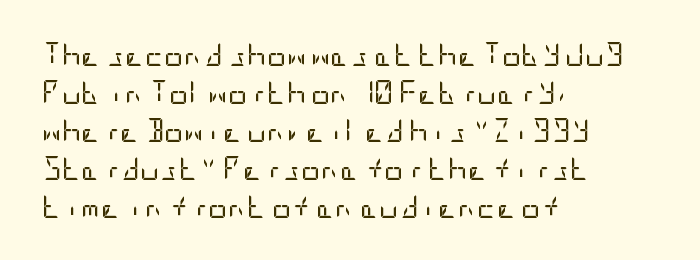
Caption: standard tracking, unaltered. How would I describe the line gaps? Plain and ordinary. Notice how the stems are strictly vertical — no italics here. The typeface has the unassuming heft of standard copy or less. The lines are quadded left.
